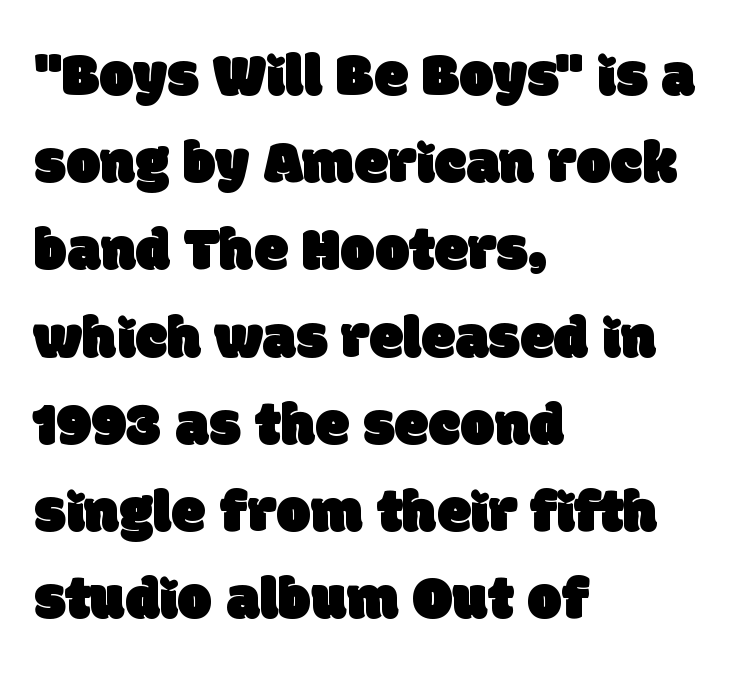
The passage shown has conventional tracking throughout. Do the characters align in a grid? No, the font is proportional. Normally led — the rows are evenly, conventionally spaced. The letters carry no serifs — their stems end cleanly without finishing strokes. Layout note: lines flush left. Underline: absent.
